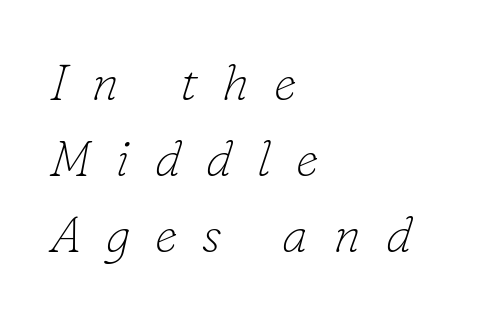
Q: Is the text bold? A: No.
Q: Is the text italic (slanted)? A: Yes, it leans right by about 16 degrees.
Q: Is the typeface a serif or a sans-serif typeface? A: Serif.
Q: Is the text underlined? A: No.
Q: How is the paragraph aligned? A: Left-aligned.
Q: Is the spacing between letters normal or unusually wide? A: Unusually wide.
Q: Is the spacing between lines tight, normal or loose? A: Normal.
Q: Width (condensed, normal, or wide)? A: Normal.
Q: Stroke contrast? A: Low.
Q: x-height? A: Small.
Q: Monospaced? A: No.
